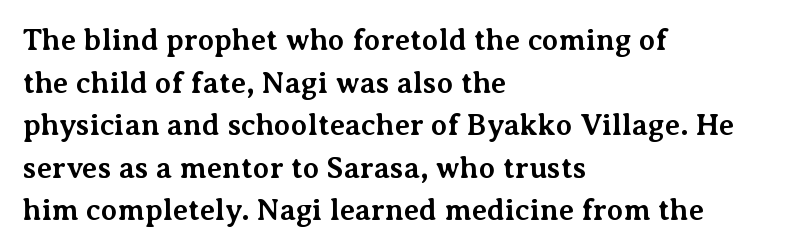
Q: Is the text bold? A: Yes.
Q: Is the text italic (slanted)? A: No, it is upright.
Q: Is the typeface a serif or a sans-serif typeface? A: Serif.
Q: Is the text underlined? A: No.
Q: How is the paragraph aligned? A: Left-aligned.
Q: Is the spacing between letters normal or unusually wide? A: Normal.
Q: Is the spacing between lines tight, normal or loose? A: Normal.
Q: Width (condensed, normal, or wide)? A: Normal.
Q: Stroke contrast? A: Medium.
Q: x-height? A: Medium.
Q: Monospaced? A: No.
